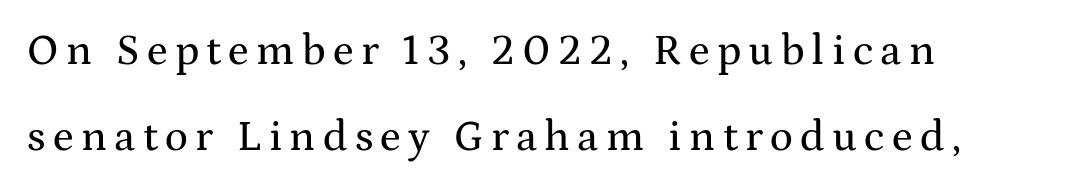
The letters stand straight up with perfectly vertical stems. Every row of glyphs begins at an identical x-position on the left. I'd call this a serif setting — the letters wear small feet. Looks like regular typesetting: each glyph gets only the width it needs. Airy leading. The passage shown is not underscored anywhere.
